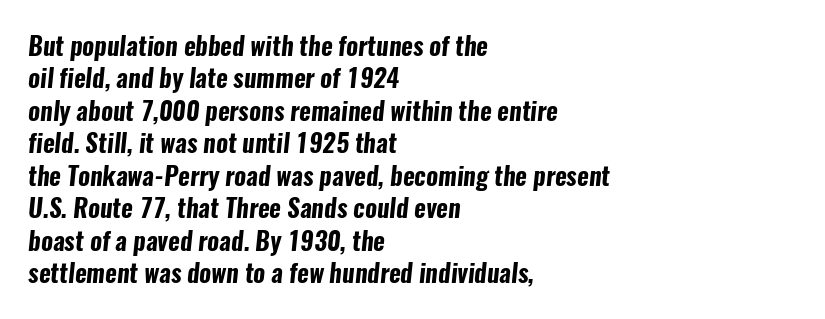
Q: Is the text bold? A: Yes.
Q: Is the text underlined? A: No.
Q: How is the paragraph aligned? A: Left-aligned.
Q: Is the spacing between letters normal or unusually wide? A: Normal.
Q: Is the spacing between lines tight, normal or loose? A: Normal.
